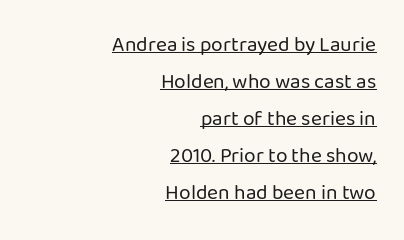
The image shows 21 px text type, upright; set right-aligned, line spacing 1.76x, normal letter spacing, underlined.
